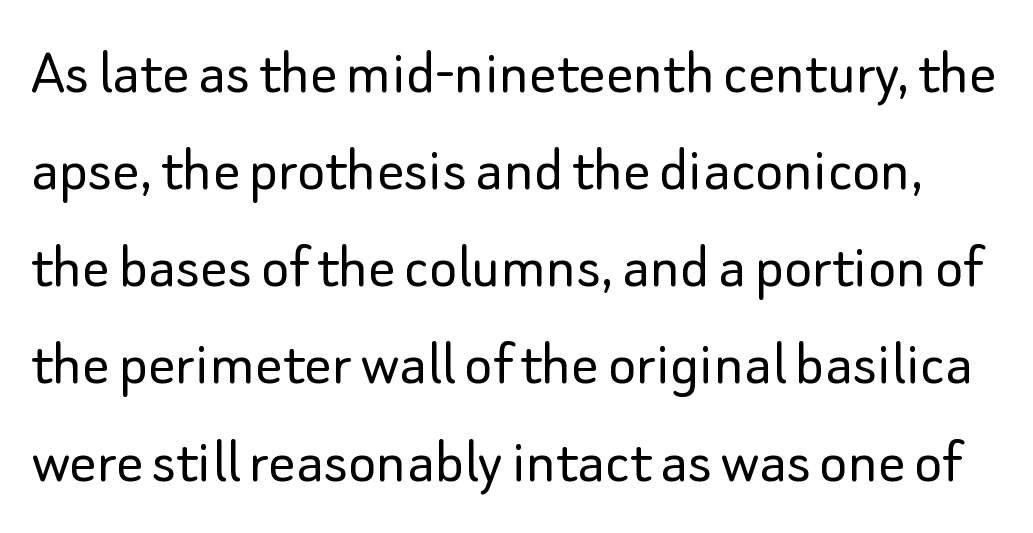
The passage shown is not bold in any degree. Underlining? Definitely not there. Vertically, the passage feels balanced, rows spaced as you'd expect. It's the straight-up-and-down kind of type. Observe the ordinary spacing: letters are neighbours, not strangers.
